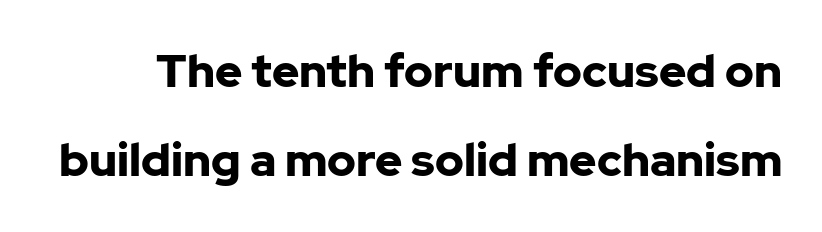
{"serif": "no", "italic": "no", "bold": "yes", "weight": "bold", "width": "normal", "stroke_contrast": "low", "x_height": "medium", "monospaced": "no", "underline": "no", "line_spacing": "loose", "line_spacing_ratio": 1.94, "letter_spacing": "normal", "letter_spacing_em": 0.0, "glyph_px": 46}
